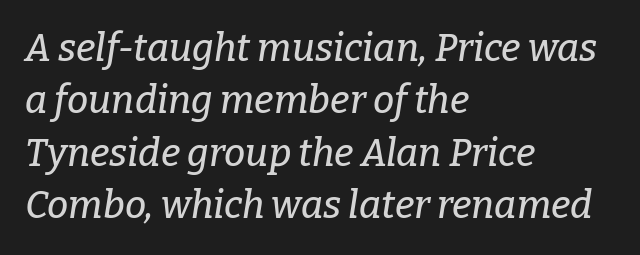
Q: Is the text italic (slanted)? A: Yes, it leans right by about 9 degrees.
Q: Is the typeface a serif or a sans-serif typeface? A: Serif.
Q: Is the text underlined? A: No.
Q: How is the paragraph aligned? A: Left-aligned.
Q: Is the spacing between letters normal or unusually wide? A: Normal.
Q: Is the spacing between lines tight, normal or loose? A: Normal.
Q: Width (condensed, normal, or wide)? A: Normal.
Q: Stroke contrast? A: Low.
Q: x-height? A: Medium.
Q: Monospaced? A: No.
